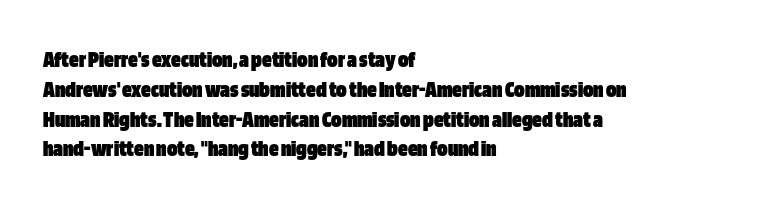
Q: Is the text bold? A: Yes.
Q: Is the text italic (slanted)? A: No, it is upright.
Q: Is the text underlined? A: No.
Q: How is the paragraph aligned? A: Left-aligned.
Q: Is the spacing between letters normal or unusually wide? A: Normal.
